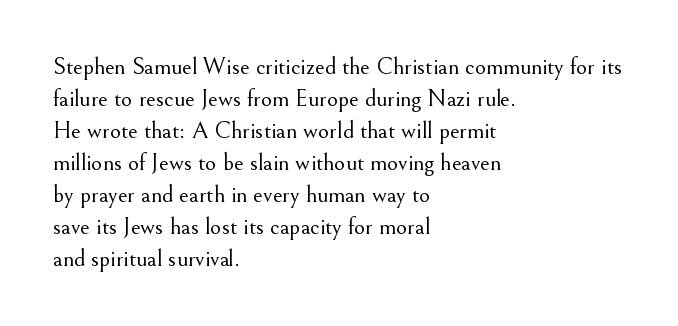
{"italic": "no", "bold": "no", "underline": "no", "align": "left", "line_spacing": "normal", "line_spacing_ratio": 1.33, "letter_spacing": "normal", "letter_spacing_em": 0.0, "glyph_px": 24}
